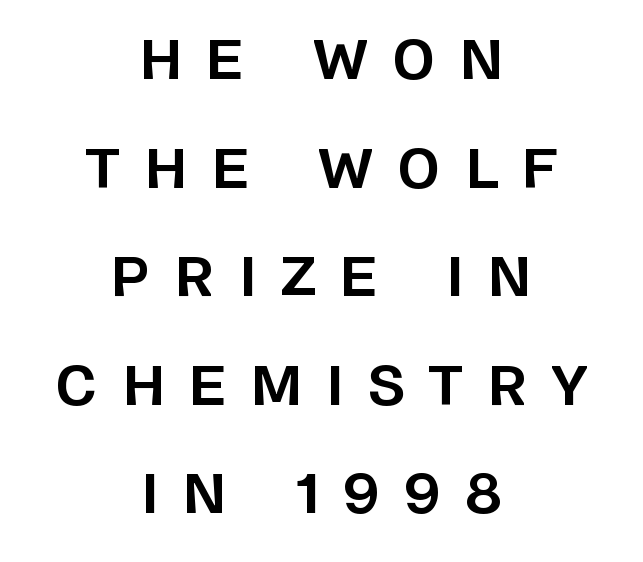
{"serif": "no", "italic": "no", "bold": "yes", "weight": "bold", "width": "normal", "stroke_contrast": "low", "x_height": "large", "monospaced": "no", "underline": "no", "align": "center", "line_spacing": "loose", "line_spacing_ratio": 2.01, "letter_spacing": "wide", "letter_spacing_em": 0.47, "glyph_px": 54}
